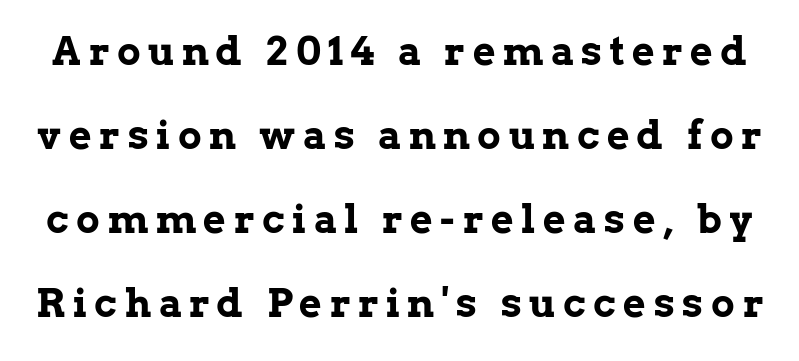
The image shows 39 px bold serif type, upright; set loose line spacing (2.15x), unusually wide letter spacing (+0.2 em), not underlined; low stroke contrast and a medium x-height.
